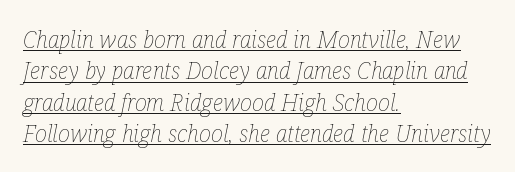
Inter-character spacing is left at the font's built-in metrics. The lettering tilts uniformly, giving the passage an italic look. The weight would be labelled regular, book, light, or lighter still. Is there an underline? Yes — a line sits under the letters.
